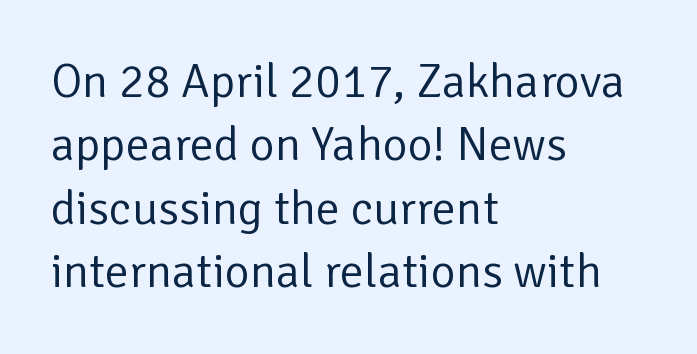
Each word holds together tightly as a unit, with standard inter-letter gaps. How would I describe the line gaps? Plain and ordinary. Typeset ragged right — the left edge is the straight one. The font's upright variant was chosen for this text.
